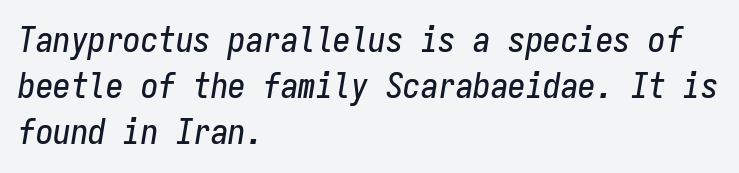
{"italic": "yes", "lean": "right", "slant_degrees": 9, "width": "condensed", "stroke_contrast": "low", "x_height": "medium", "monospaced": "yes", "underline": "no", "align": "left", "line_spacing": "normal", "line_spacing_ratio": 1.32, "letter_spacing": "normal", "letter_spacing_em": 0.0, "glyph_px": 35}
